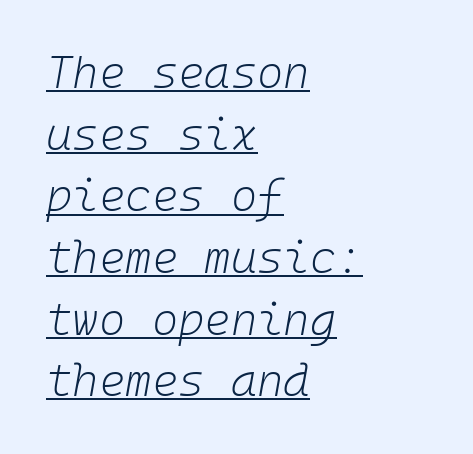
The image shows 45 px light type, italic (leaning right), monospaced; set left-aligned, normal line spacing (1.37x), normal letter spacing, underlined; low stroke contrast and a medium x-height.
